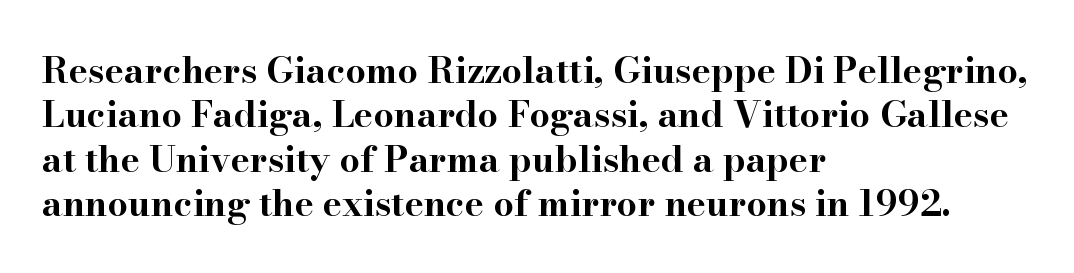
The image shows 36 px bold, wide serif type, upright; set left-aligned, line spacing 1.23x, normal letter spacing, not underlined; high stroke contrast and a small x-height.
